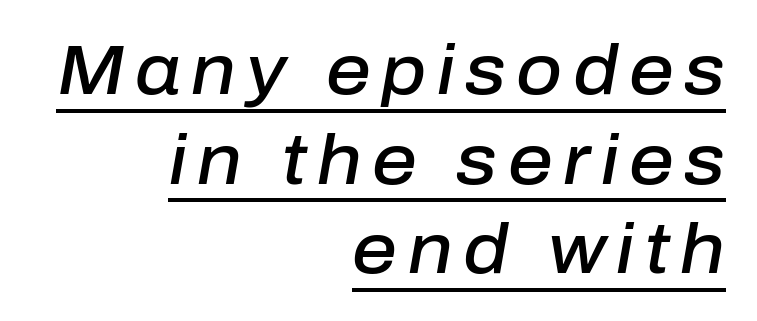
{"italic": "yes", "lean": "right", "slant_degrees": 10, "bold": "semi", "weight": "semibold", "width": "normal", "stroke_contrast": "low", "x_height": "medium", "monospaced": "no", "underline": "yes", "align": "right", "line_spacing": "normal", "line_spacing_ratio": 1.28, "glyph_px": 70}
